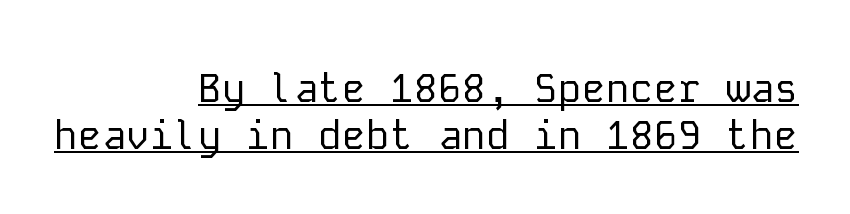
Q: Is the text bold? A: No.
Q: Is the text italic (slanted)? A: No, it is upright.
Q: Is the typeface a serif or a sans-serif typeface? A: Sans-serif.
Q: Is the text underlined? A: Yes.
Q: How is the paragraph aligned? A: Right-aligned.
Q: Is the spacing between letters normal or unusually wide? A: Normal.
Q: Width (condensed, normal, or wide)? A: Normal.
Q: Stroke contrast? A: Low.
Q: x-height? A: Medium.
Q: Monospaced? A: Yes.
